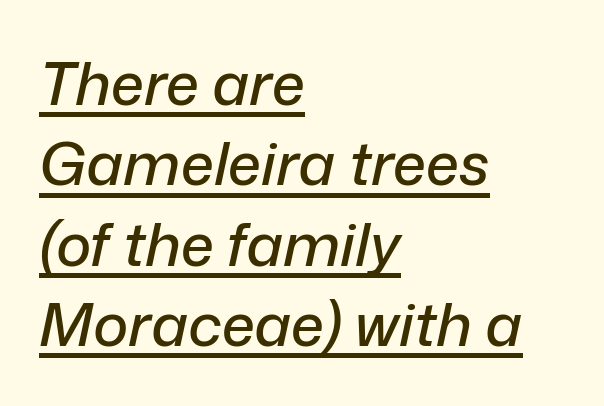
{"italic": "yes", "lean": "right", "slant_degrees": 12, "width": "normal", "stroke_contrast": "low", "x_height": "medium", "monospaced": "no", "underline": "yes", "align": "left", "line_spacing": "normal", "line_spacing_ratio": 1.34, "letter_spacing": "normal", "letter_spacing_em": 0.0, "glyph_px": 60}
